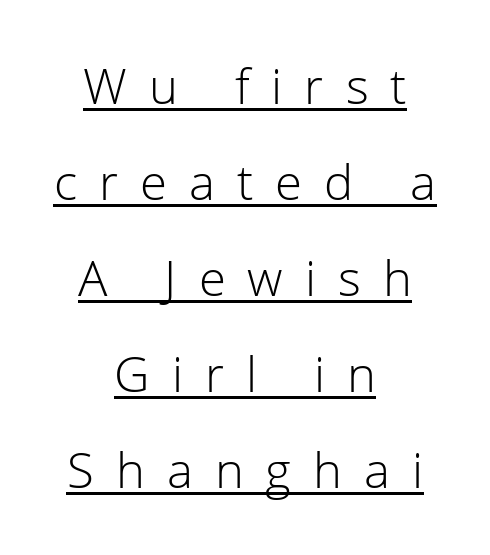
Q: Is the text bold? A: No.
Q: Is the text italic (slanted)? A: No, it is upright.
Q: Is the typeface a serif or a sans-serif typeface? A: Sans-serif.
Q: Is the text underlined? A: Yes.
Q: How is the paragraph aligned? A: Centered.
Q: Is the spacing between letters normal or unusually wide? A: Unusually wide.
Q: Is the spacing between lines tight, normal or loose? A: Loose.
Q: Width (condensed, normal, or wide)? A: Normal.
Q: Stroke contrast? A: Low.
Q: x-height? A: Medium.
Q: Monospaced? A: No.
